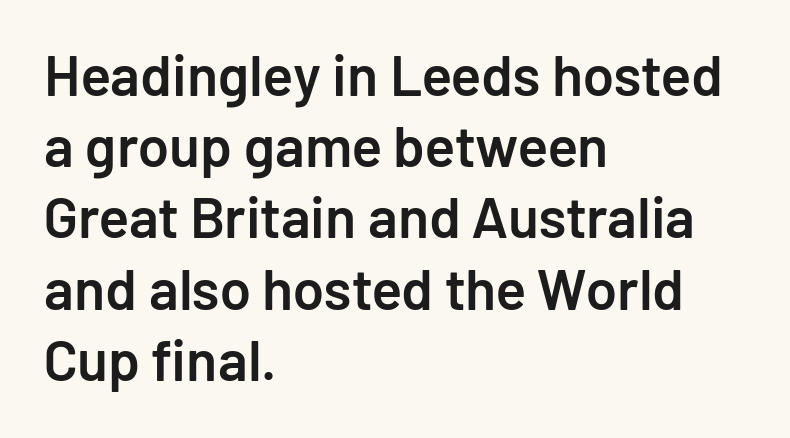
The letters stand upright; this is a roman face. Decoration check: the copy has no underline. Stems and bowls a touch heavier than normal — semibold. A typesetter would label this face a sans. These lines are set flush left with a ragged right edge.
